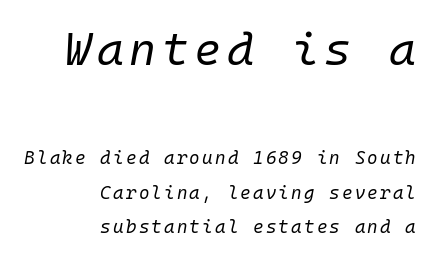
Caption: face not bold, strokes unweighted. A flush-right, rag-left setting is used for this passage. Rows of type keep a wide berth in the vertical direction. The space beneath each line is pristine and unruled.
